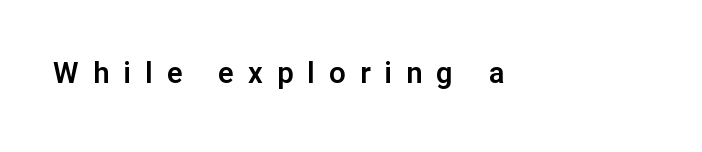
The image shows 29 px sans-serif type, upright; set unusually wide letter spacing (+0.49 em), not underlined; low stroke contrast and a medium x-height.
